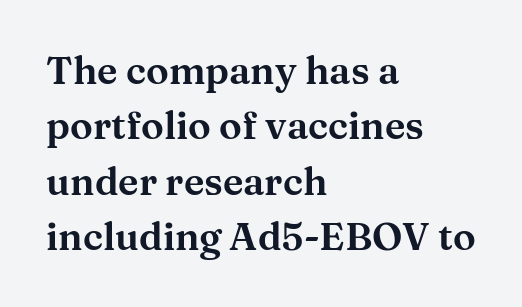
The image shows 38 px wide serif type, upright; set left-aligned, normal line spacing (1.46x), normal letter spacing, not underlined; medium stroke contrast and a medium x-height.
